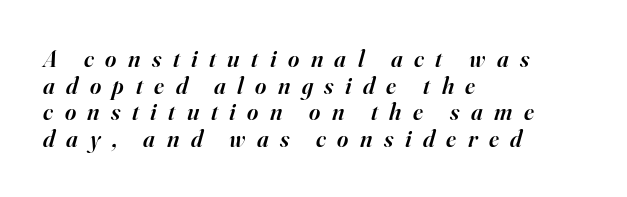
Q: Is the text bold? A: Semi-bold.
Q: Is the text italic (slanted)? A: Yes, it leans right by about 16 degrees.
Q: Is the text underlined? A: No.
Q: How is the paragraph aligned? A: Left-aligned.
Q: Is the spacing between letters normal or unusually wide? A: Unusually wide.
Q: Is the spacing between lines tight, normal or loose? A: Tight.
